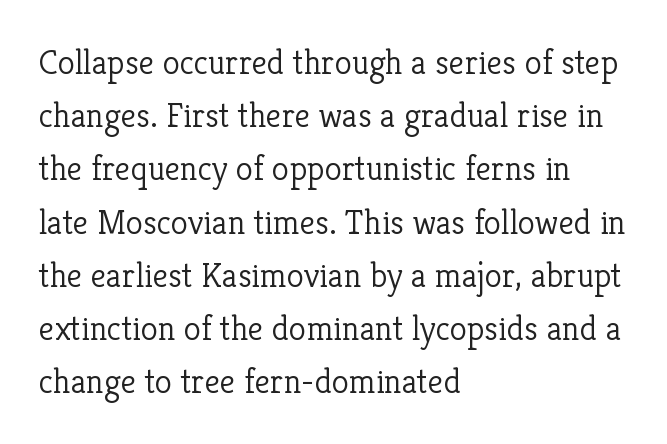
The image shows 35 px light serif type, upright; set left-aligned, normal line spacing (1.52x), normal letter spacing, not underlined; low stroke contrast and a medium x-height.
